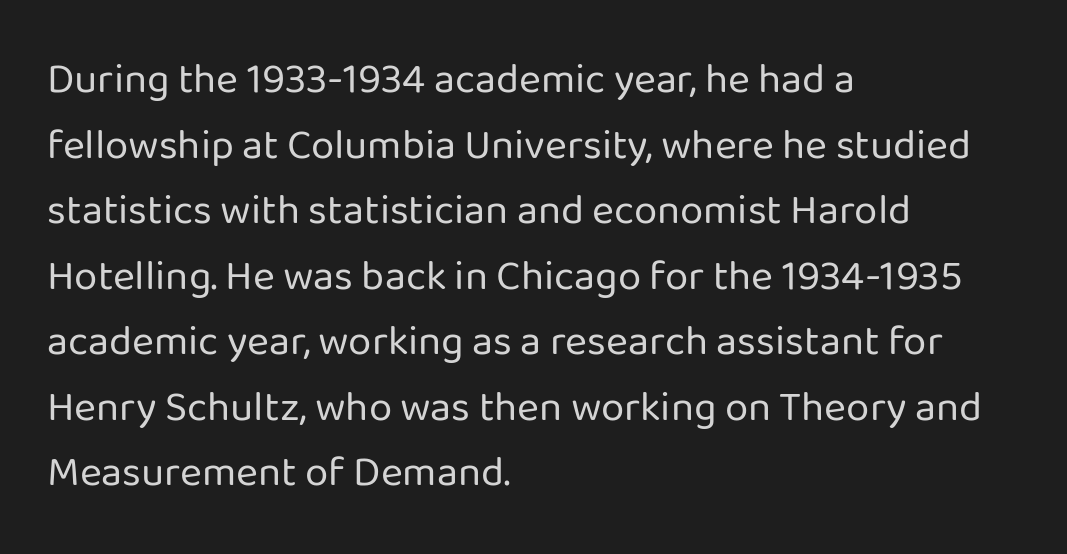
The leading is moderate, giving the passage an even texture. All the whitespace from short lines collects on the right. The strip under each line holds only bare page. Unlike italic type, these characters show no tilt at all.
